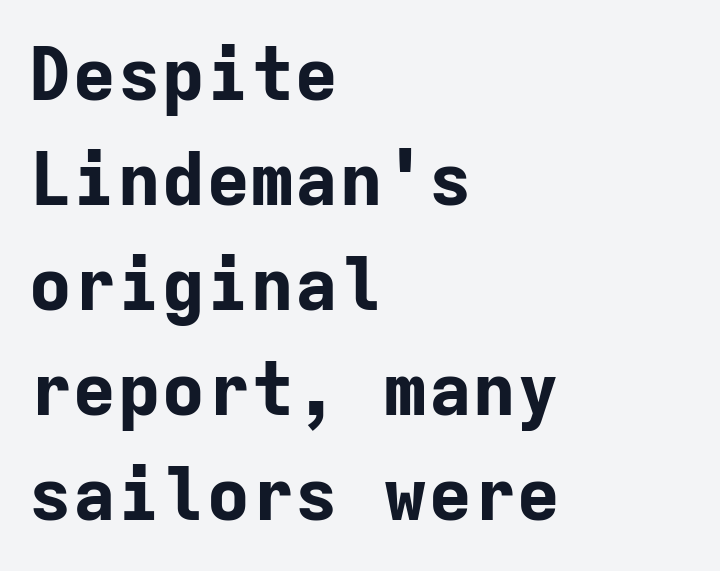
{"serif": "no", "italic": "no", "bold": "yes", "weight": "bold", "width": "normal", "stroke_contrast": "low", "x_height": "medium", "monospaced": "yes", "underline": "no", "align": "left", "line_spacing": "normal", "line_spacing_ratio": 1.42, "letter_spacing": "normal", "letter_spacing_em": 0.0, "glyph_px": 74}
